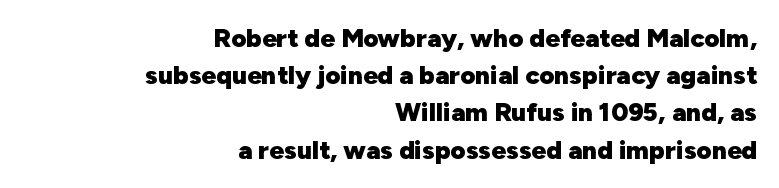
Q: Is the text bold? A: Yes.
Q: Is the text italic (slanted)? A: No, it is upright.
Q: Is the text underlined? A: No.
Q: How is the paragraph aligned? A: Right-aligned.
Q: Is the spacing between letters normal or unusually wide? A: Normal.
Q: Is the spacing between lines tight, normal or loose? A: Normal.
